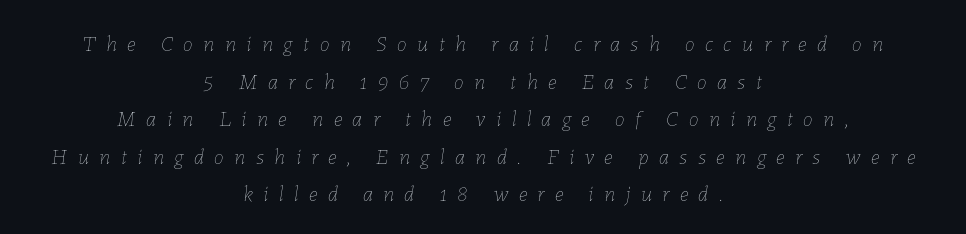
Glance below the letters and you will spot only blank space. A typesetter would call this heavily tracked-out type. The typography opts for an oblique posture over an upright one. Heft: none added — not bold. Leftover space on each line is divided equally before and after the words.
